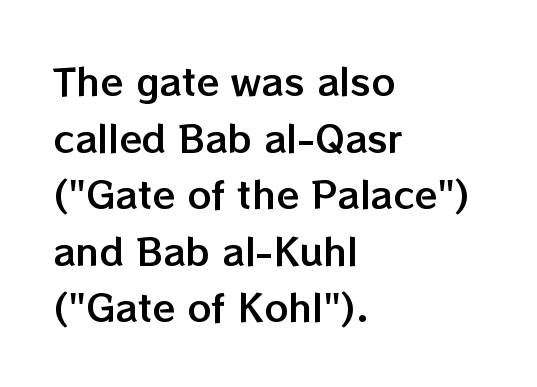
Think of a printed novel: that variable character pitch is what you see here. A student would call this left alignment; a typographer would say flush left, rag right. Bare-footed words on every line. Words appear dense and cohesive because spacing is normal. Vertically, the passage feels balanced, rows spaced as you'd expect. In terms of posture, this sample is upright.
